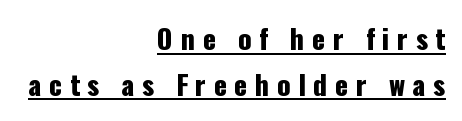
{"italic": "no", "underline": "yes", "align": "right", "line_spacing": "normal", "line_spacing_ratio": 1.7, "letter_spacing": "wide", "letter_spacing_em": 0.28, "glyph_px": 27}
